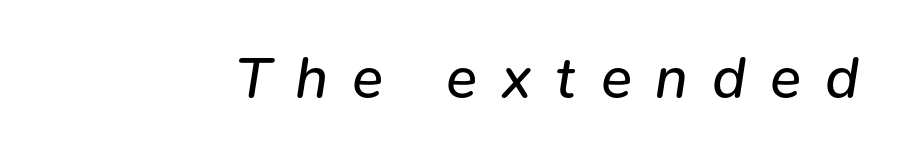
Q: Is the text bold? A: No.
Q: Is the text italic (slanted)? A: Yes, it leans right by about 9 degrees.
Q: Is the text underlined? A: No.
Q: Is the spacing between letters normal or unusually wide? A: Unusually wide.
Q: Width (condensed, normal, or wide)? A: Normal.
Q: Stroke contrast? A: Low.
Q: x-height? A: Medium.
Q: Monospaced? A: No.
